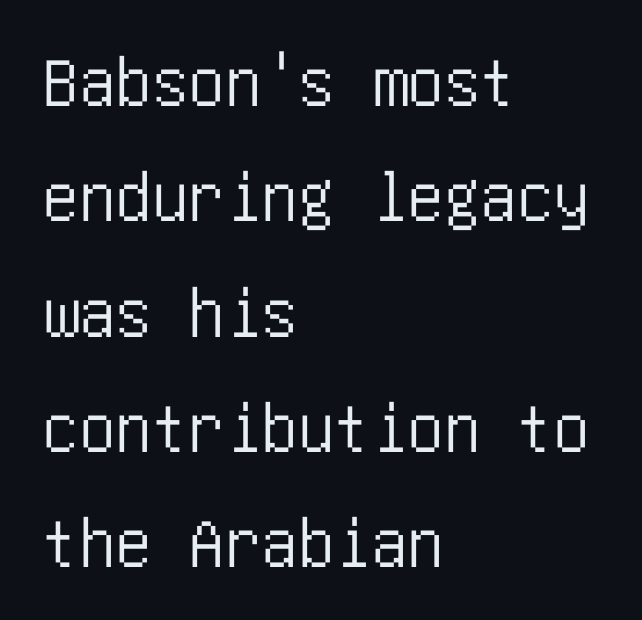
The image shows 73 px condensed sans-serif type, upright; set left-aligned, normal line spacing (1.58x), normal letter spacing, not underlined; low stroke contrast and a large x-height.
